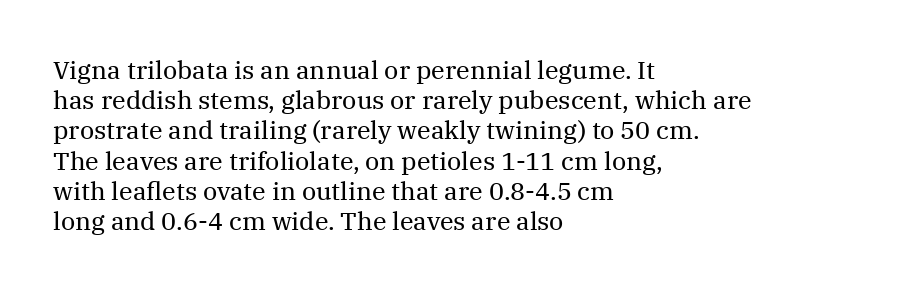
In terms of posture, this sample is upright. The rendering keeps characters at their native spacing. Caption: face not bold, strokes unweighted. The string is rendered with underlining switched off. Horizontal alignment here is leftward, the default for most running prose.
